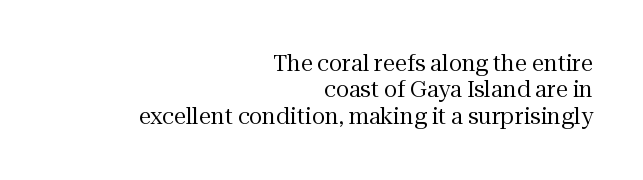
The image shows 22 px text type, upright; set right-aligned, line spacing 1.2x, normal letter spacing, not underlined.
